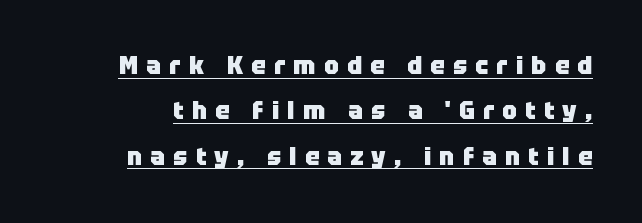
Q: Is the text bold? A: Yes.
Q: Is the text italic (slanted)? A: No, it is upright.
Q: Is the text underlined? A: Yes.
Q: Is the spacing between letters normal or unusually wide? A: Unusually wide.
